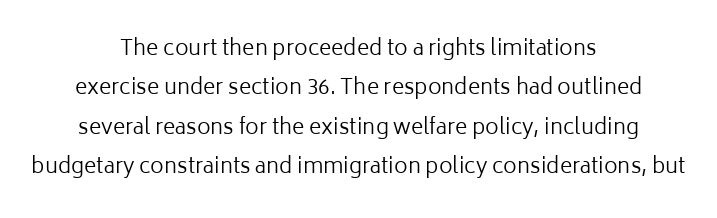
{"italic": "no", "bold": "no", "underline": "no", "align": "center", "line_spacing_ratio": 1.87, "letter_spacing": "normal", "letter_spacing_em": 0.0, "glyph_px": 21}
